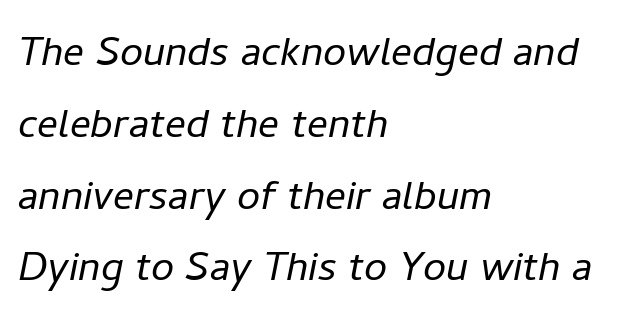
{"italic": "yes", "lean": "right", "slant_degrees": 11, "bold": "no", "weight": "light", "width": "normal", "stroke_contrast": "low", "x_height": "medium", "monospaced": "no", "underline": "no", "align": "left", "line_spacing": "normal", "line_spacing_ratio": 1.38, "letter_spacing": "normal", "letter_spacing_em": 0.0, "glyph_px": 52}
